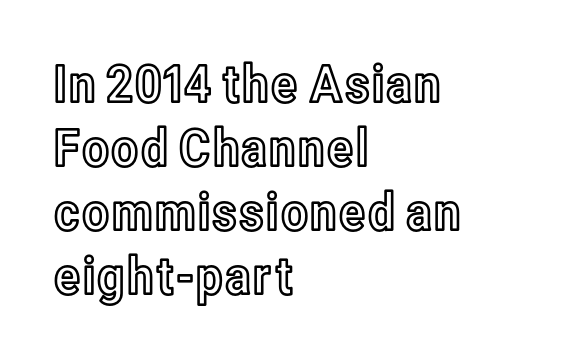
No word sits above an underline. The type is set solid horizontally, with unmodified tracking. Line beginnings align vertically; line endings do not. This sample has the flowing, uneven cadence of proportional lettering. In terms of posture, this sample is upright.
